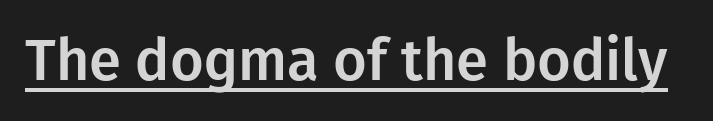
Tracking value appears to be zero — textbook default spacing. This rendering features underlined lettering. No feet cap the strokes, marking this as sans-serif type. This is roman type, the default non-slanted kind. These lines are rendered in a variable-pitch font.
